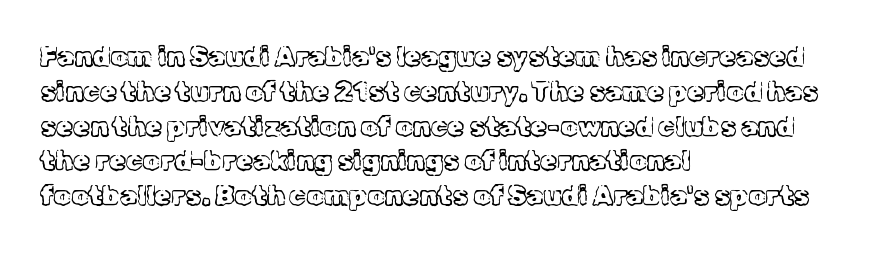
The image shows 27 px text type, upright; set left-aligned, normal line spacing (1.29x), normal letter spacing, not underlined.
